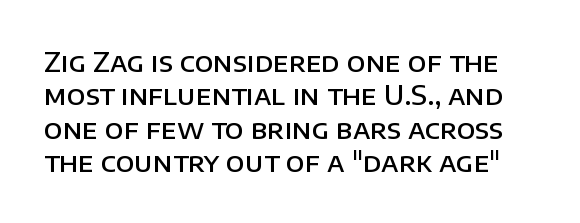
Q: Is the text bold? A: Semi-bold.
Q: Is the text italic (slanted)? A: No, it is upright.
Q: Is the text underlined? A: No.
Q: Is the spacing between letters normal or unusually wide? A: Normal.
